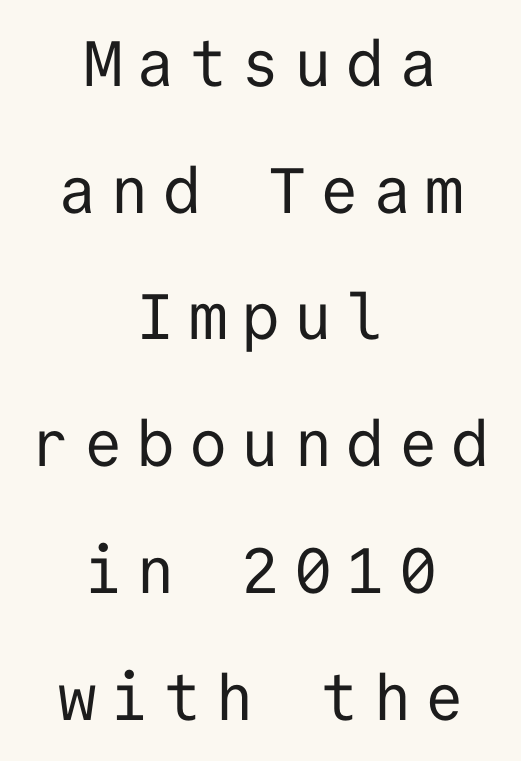
The image shows 64 px regular-weight sans-serif type, upright, monospaced; set centered, loose line spacing (1.98x), unusually wide letter spacing (+0.22 em), not underlined; low stroke contrast and a medium x-height.
